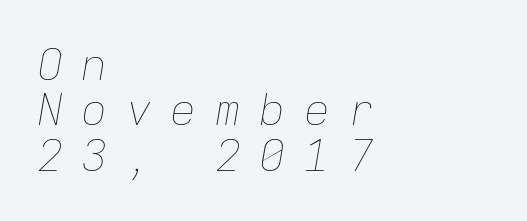
{"italic": "yes", "lean": "right", "slant_degrees": 9, "bold": "no", "weight": "thin", "width": "normal", "stroke_contrast": "low", "x_height": "medium", "monospaced": "yes", "underline": "no", "align": "left", "line_spacing": "tight", "line_spacing_ratio": 1.03, "letter_spacing": "wide", "letter_spacing_em": 0.41, "glyph_px": 44}
